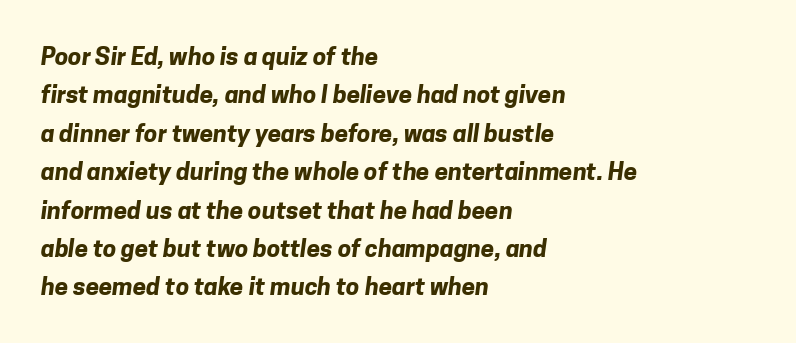
{"bold": "yes", "underline": "no", "align": "left", "line_spacing": "normal", "line_spacing_ratio": 1.6, "letter_spacing": "normal", "letter_spacing_em": 0.0, "glyph_px": 24}
